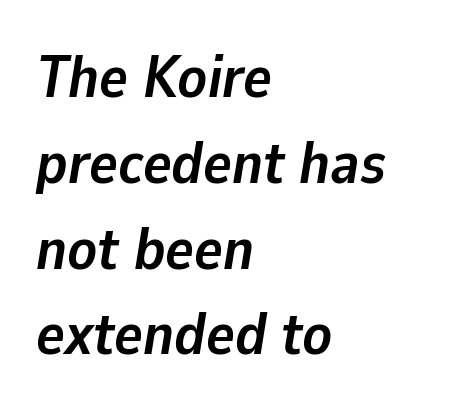
You'd pick this weight for a headline — it's a proper bold. Slant detected: the letters are inclined. The passage shown is typed in a proportional face where columns would drift. Compared with typical paragraphs, the rows here are spaced about the same. Type without underlining. Glyph-to-glyph distance matches everyday printed text.
